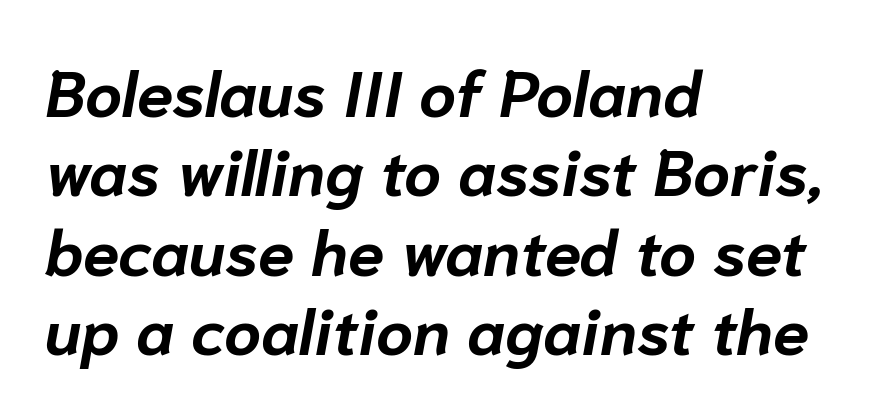
Which margin do the lines hug? The left one — the right edge is uneven. Honestly, the letter spacing is just normal — you wouldn't notice it. The passage shown is typed in a proportional face where columns would drift. The characters look thick and weighty, a clear bold. Slant detected: the letters are inclined. Beneath every word, the page is bare.
